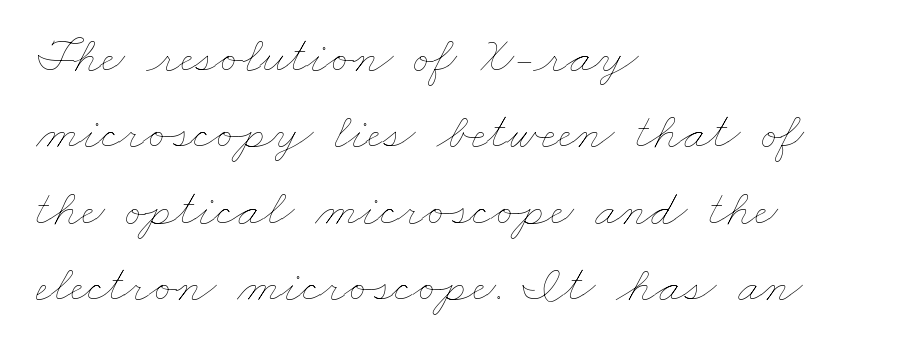
Q: Is the text bold? A: No.
Q: Is the text underlined? A: No.
Q: How is the paragraph aligned? A: Left-aligned.
Q: Is the spacing between letters normal or unusually wide? A: Normal.
Q: Is the spacing between lines tight, normal or loose? A: Normal.
Q: Width (condensed, normal, or wide)? A: Wide.
Q: Stroke contrast? A: Low.
Q: x-height? A: Small.
Q: Monospaced? A: No.
